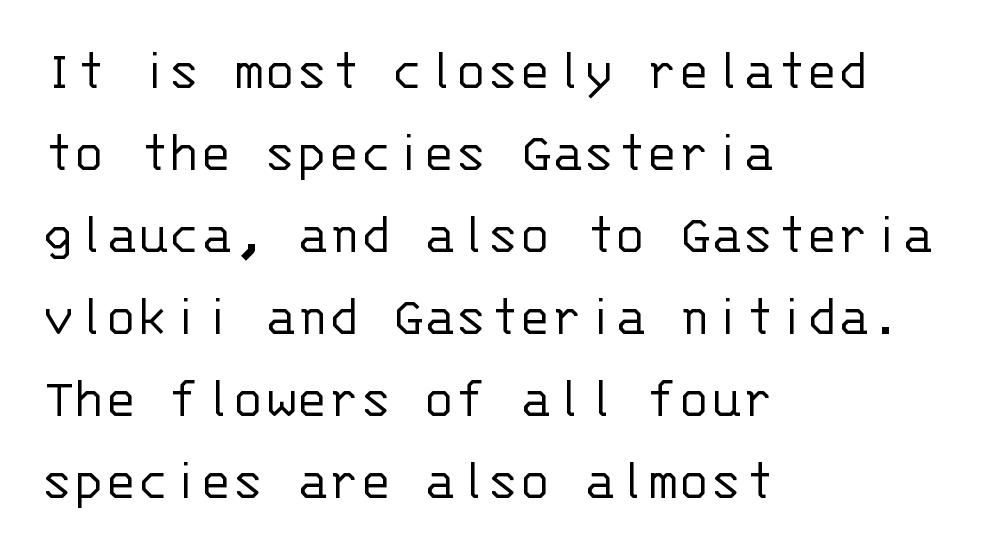
Standard letterfit; no display-style spreading of the glyphs. Think standard paragraph weight, or any step lighter than that. A student would call this left alignment; a typographer would say flush left, rag right. The space beneath each line is pristine and unruled. A typesetter would call this leading conventional body-copy spacing.
